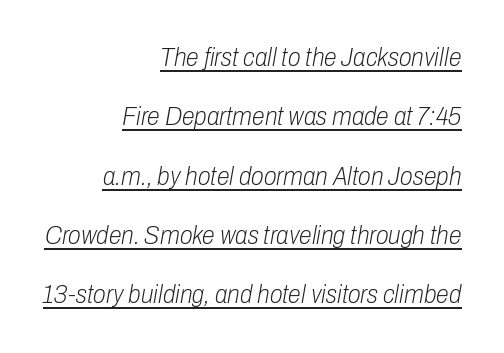
{"italic": "yes", "lean": "right", "slant_degrees": 10, "bold": "no", "underline": "yes", "align": "right", "line_spacing": "loose", "line_spacing_ratio": 2.28, "letter_spacing": "normal", "letter_spacing_em": 0.0, "glyph_px": 26}
